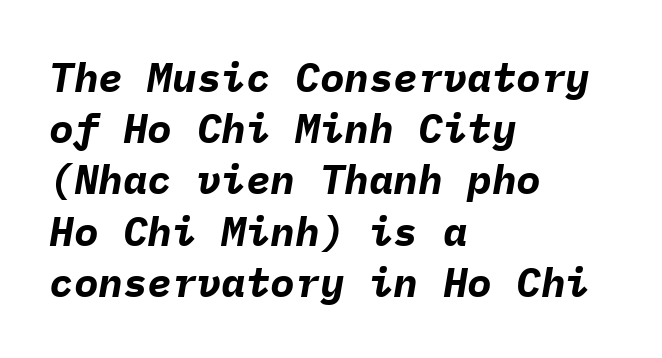
Short and long lines alike share a common starting point at left. A typesetter would call this zero additional tracking. The characters look thick and weighty, a clear bold. The passage shown leans; its letterforms are oblique.
